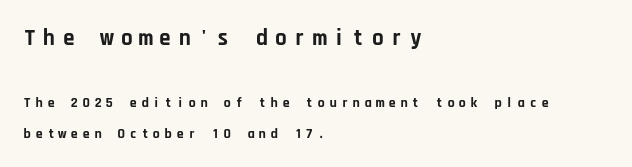
The image shows 23 px bold type, upright; set left-aligned, loose line spacing (2.24x), unusually wide letter spacing (+0.24 em), not underlined; the first (top) block is 1.64x larger.
